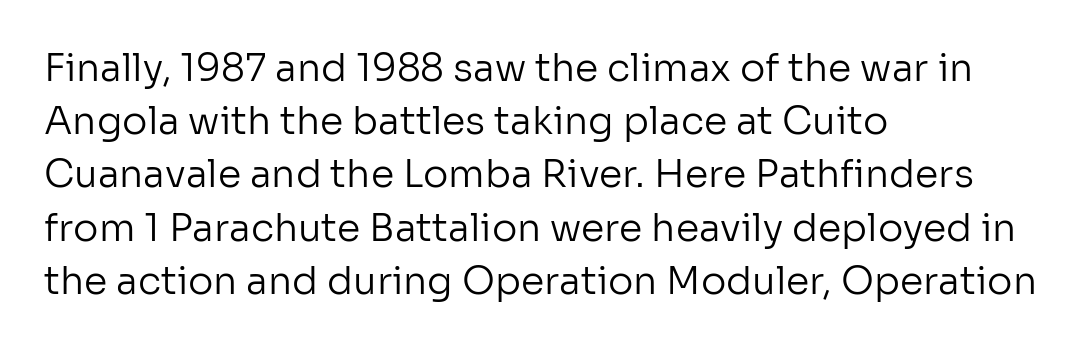
The image shows 38 px regular-weight sans-serif type, upright; set left-aligned, normal line spacing (1.4x), normal letter spacing, not underlined; low stroke contrast and a medium x-height.
